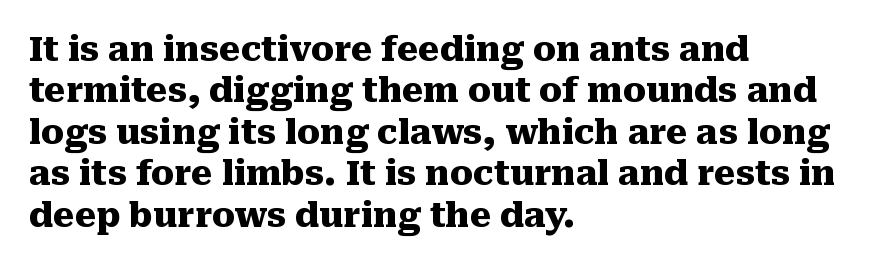
Q: Is the text bold? A: Yes.
Q: Is the text italic (slanted)? A: No, it is upright.
Q: Is the typeface a serif or a sans-serif typeface? A: Serif.
Q: Is the text underlined? A: No.
Q: How is the paragraph aligned? A: Left-aligned.
Q: Is the spacing between letters normal or unusually wide? A: Normal.
Q: Width (condensed, normal, or wide)? A: Normal.
Q: Stroke contrast? A: Medium.
Q: x-height? A: Medium.
Q: Monospaced? A: No.
